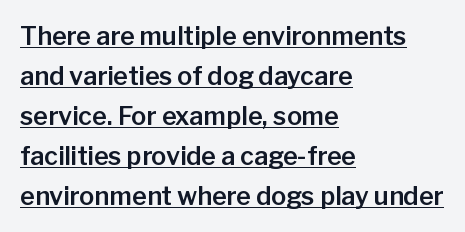
Tracking here is standard; glyphs follow each other at the usual distance. Tall strokes in this sample are plumb rather than angled. Reading down the block, your eye returns to a fixed left position each line. Check the space under the baseline: a stroke is drawn there.
